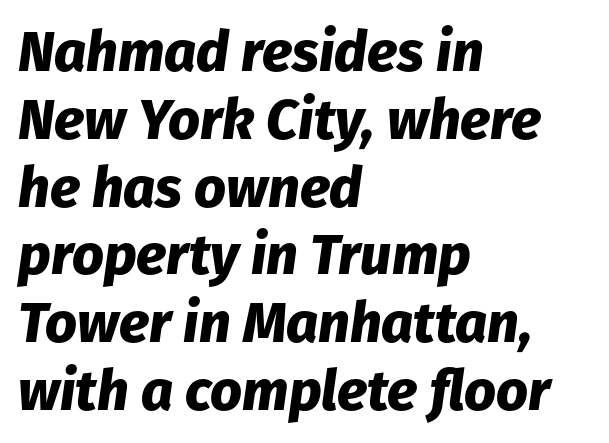
Q: Is the text bold? A: Yes.
Q: Is the text italic (slanted)? A: Yes, it leans right by about 8 degrees.
Q: Is the text underlined? A: No.
Q: How is the paragraph aligned? A: Left-aligned.
Q: Is the spacing between letters normal or unusually wide? A: Normal.
Q: Width (condensed, normal, or wide)? A: Normal.
Q: Stroke contrast? A: Low.
Q: x-height? A: Medium.
Q: Monospaced? A: No.
